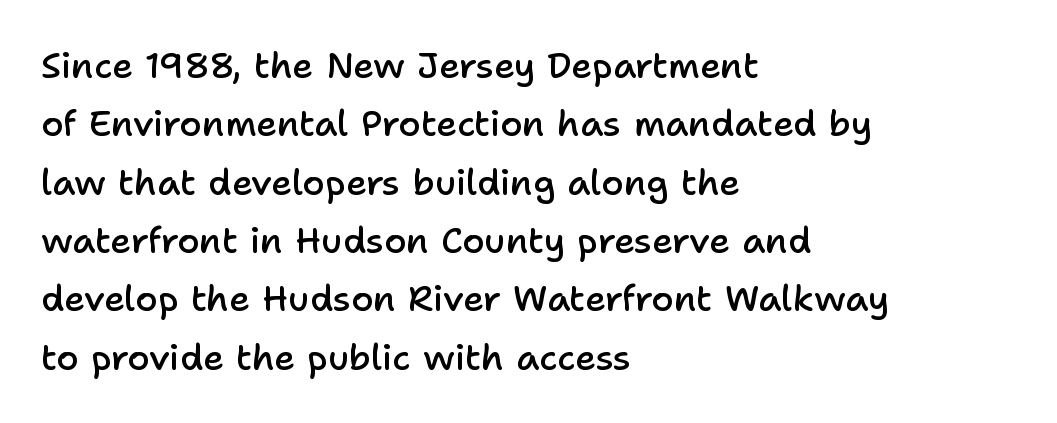
{"serif": "no", "italic": "no", "bold": "semi", "weight": "semibold", "width": "normal", "stroke_contrast": "low", "x_height": "medium", "monospaced": "no", "underline": "no", "align": "left", "line_spacing": "normal", "line_spacing_ratio": 1.62, "letter_spacing": "normal", "letter_spacing_em": 0.0, "glyph_px": 36}
